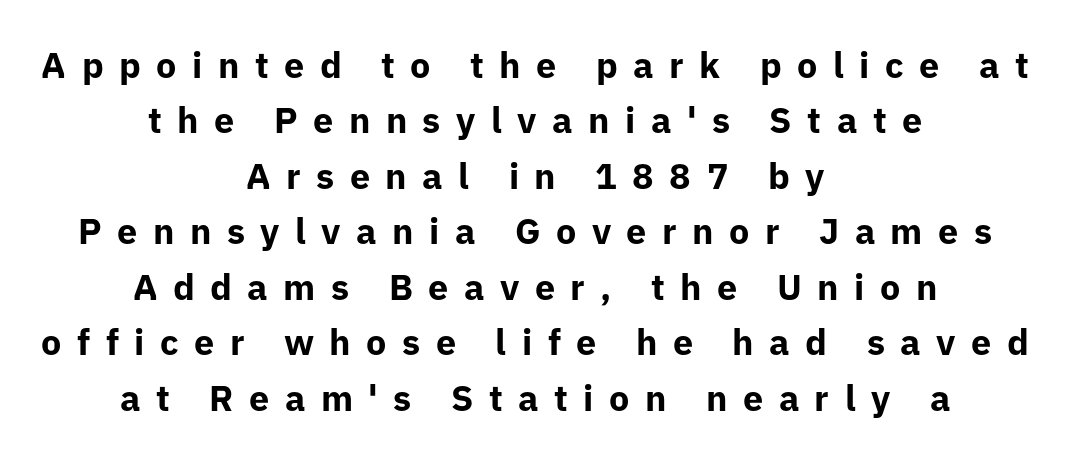
{"serif": "no", "italic": "no", "bold": "yes", "weight": "bold", "width": "normal", "stroke_contrast": "low", "x_height": "medium", "monospaced": "no", "underline": "no", "align": "center", "line_spacing": "normal", "line_spacing_ratio": 1.54, "letter_spacing": "wide", "letter_spacing_em": 0.43, "glyph_px": 36}
